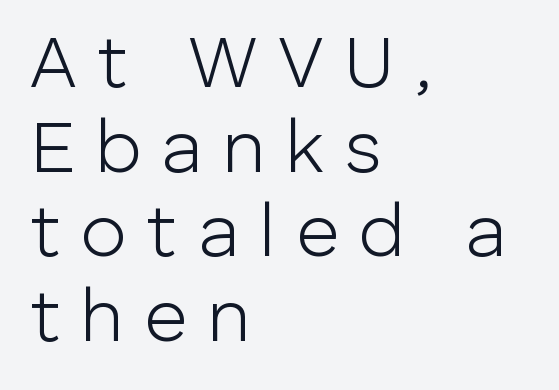
The image shows 75 px light sans-serif type, upright; set left-aligned, tight line spacing (1.13x), unusually wide letter spacing (+0.27 em), not underlined; low stroke contrast and a medium x-height.
